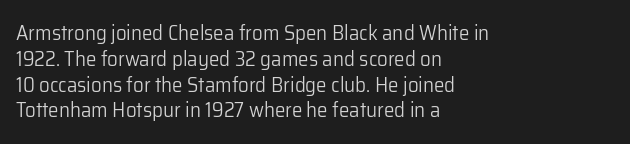
{"italic": "no", "bold": "no", "underline": "no", "align": "left", "line_spacing_ratio": 1.23, "letter_spacing": "normal", "letter_spacing_em": 0.0, "glyph_px": 21}
